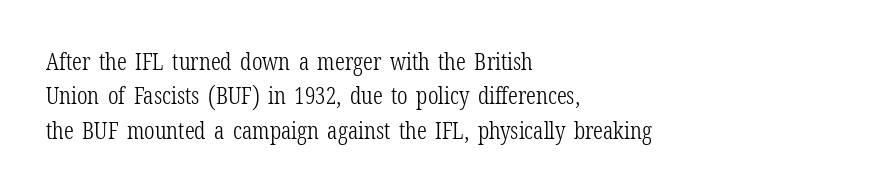
The image shows 24 px text type, upright; set left-aligned, normal line spacing (1.43x), normal letter spacing, not underlined.
